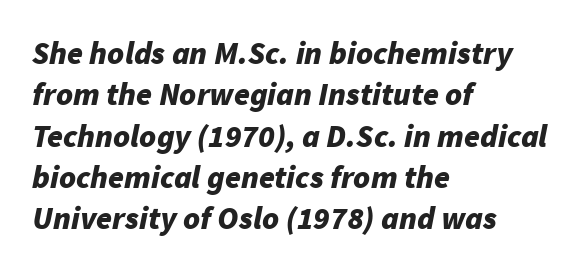
The typesetter chose a ragged-right arrangement here. How heavy is the stroke? Heavy — this is a bold. This block has exactly the height ordinary leading produces. These lines were composed using italics. The area under the type is left untouched.
